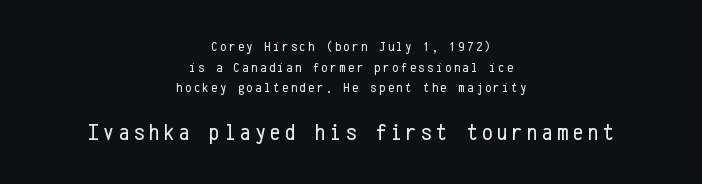
Q: Is the text bold? A: No.
Q: Is the text italic (slanted)? A: No, it is upright.
Q: Is the text underlined? A: No.
Q: How is the paragraph aligned? A: Centered.
Q: Is the spacing between lines tight, normal or loose? A: Normal.
Q: Which block of text is set in a larger size, the first (top) or the second (bottom)? A: The second (bottom) one.
